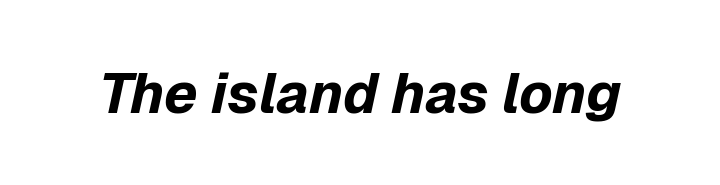
Q: Is the text bold? A: Yes.
Q: Is the text italic (slanted)? A: Yes, it leans right by about 12 degrees.
Q: Is the text underlined? A: No.
Q: Is the spacing between letters normal or unusually wide? A: Normal.
Q: Width (condensed, normal, or wide)? A: Normal.
Q: Stroke contrast? A: Low.
Q: x-height? A: Medium.
Q: Monospaced? A: No.
